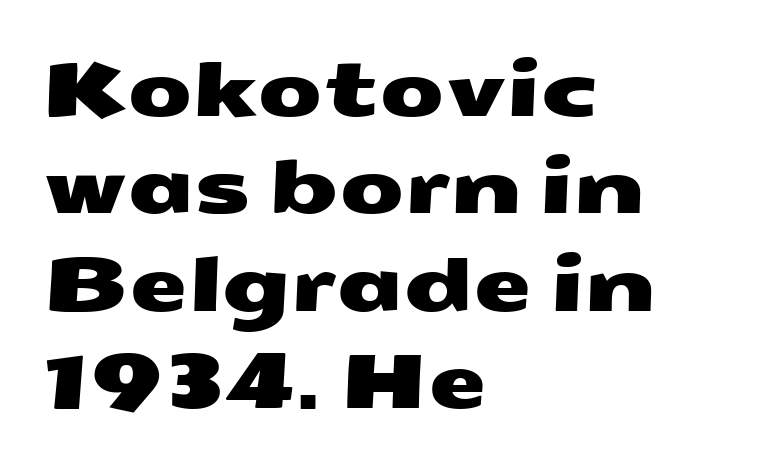
Q: Is the typeface a serif or a sans-serif typeface? A: Sans-serif.
Q: Is the text underlined? A: No.
Q: How is the paragraph aligned? A: Left-aligned.
Q: Is the spacing between letters normal or unusually wide? A: Normal.
Q: Is the spacing between lines tight, normal or loose? A: Normal.
Q: Width (condensed, normal, or wide)? A: Wide.
Q: Stroke contrast? A: Medium.
Q: x-height? A: Medium.
Q: Monospaced? A: No.
